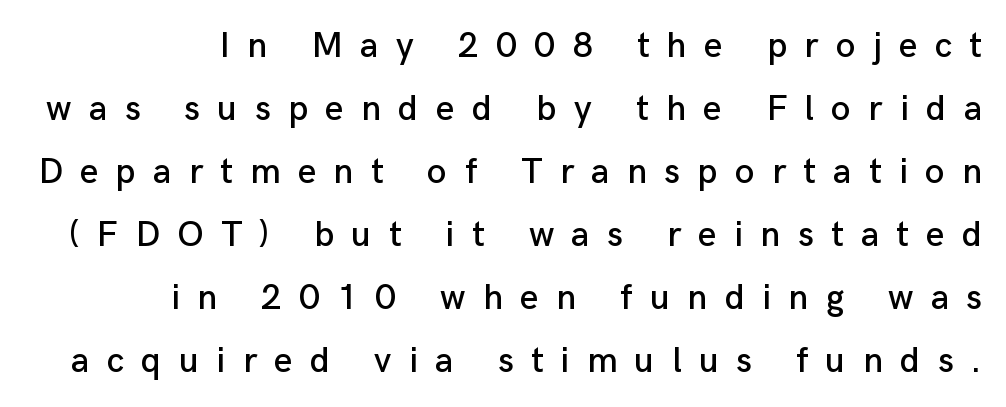
{"serif": "no", "italic": "no", "width": "normal", "stroke_contrast": "low", "x_height": "medium", "monospaced": "no", "underline": "no", "align": "right", "line_spacing_ratio": 1.75, "letter_spacing": "wide", "letter_spacing_em": 0.48, "glyph_px": 36}
